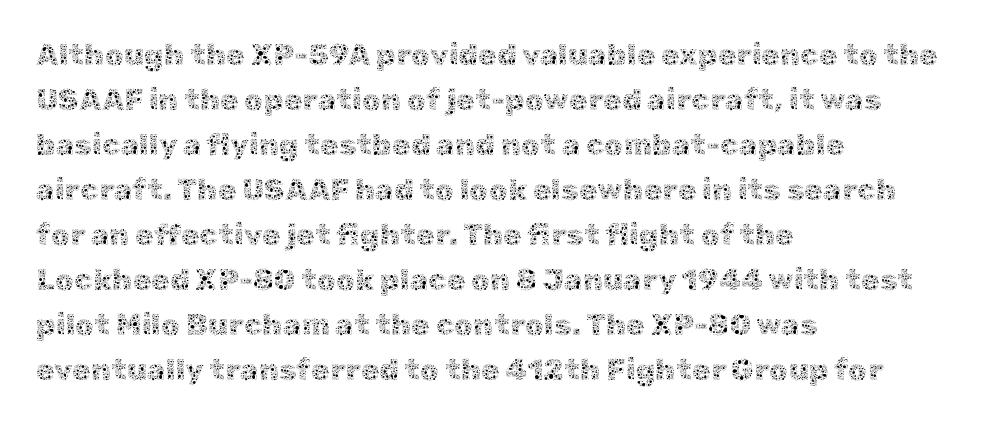
Q: Is the text bold? A: No.
Q: Is the text italic (slanted)? A: No, it is upright.
Q: Is the text underlined? A: No.
Q: How is the paragraph aligned? A: Left-aligned.
Q: Is the spacing between letters normal or unusually wide? A: Normal.
Q: Is the spacing between lines tight, normal or loose? A: Normal.
Q: Width (condensed, normal, or wide)? A: Normal.
Q: x-height? A: Medium.
Q: Monospaced? A: No.
